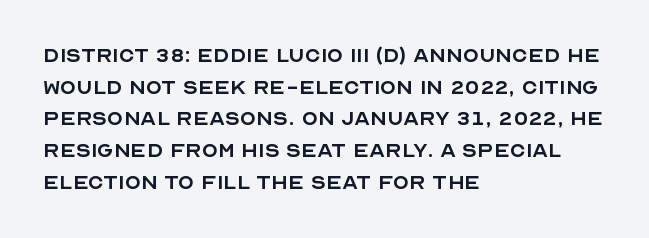
Nope, not italic — everything's standing straight. The font is comparable to plain body text, perhaps lighter. Inter-character spacing is left at the font's built-in metrics. The zone under the glyphs is completely vacant. These lines are set flush left with a ragged right edge.
